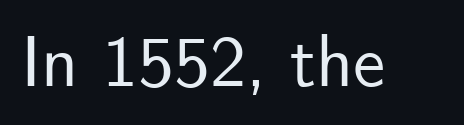
The type is set solid horizontally, with unmodified tracking. The space directly below the letters is spotless. The letters advance in unequal steps, a hallmark of proportional type. Font category for this specimen: sans-serif. Style check: upright.
